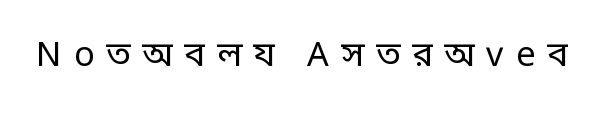
{"serif": "no", "italic": "no", "bold": "no", "weight": "regular", "width": "condensed", "stroke_contrast": "low", "monospaced": "no", "underline": "no", "letter_spacing": "wide", "letter_spacing_em": 0.35, "glyph_px": 34}
